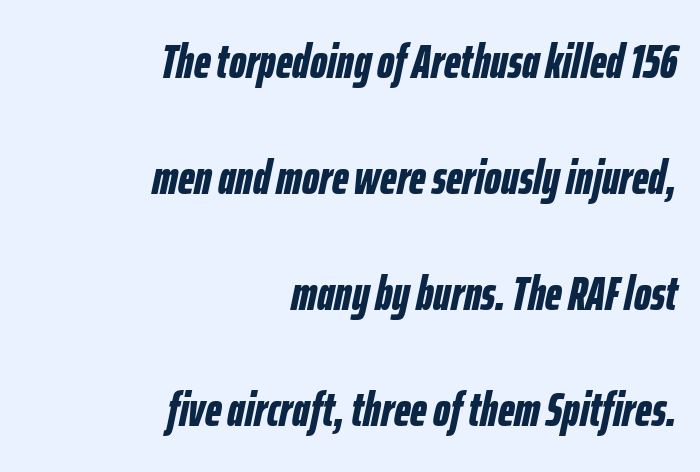
Q: Is the text bold? A: Yes.
Q: Is the text italic (slanted)? A: Yes, it leans right by about 12 degrees.
Q: Is the text underlined? A: No.
Q: How is the paragraph aligned? A: Right-aligned.
Q: Is the spacing between letters normal or unusually wide? A: Normal.
Q: Is the spacing between lines tight, normal or loose? A: Loose.
Q: Width (condensed, normal, or wide)? A: Condensed.
Q: Stroke contrast? A: Low.
Q: x-height? A: Medium.
Q: Monospaced? A: No.
